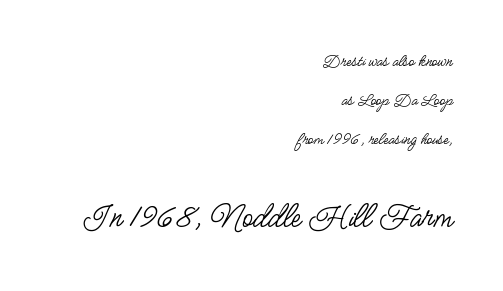
Where is the straight margin? On the right. Here the designer chose a conventional face with non-uniform glyph widths. Tracking value appears to be zero — textbook default spacing. Visually, the bottom section dominates because its glyphs are scaled up.
